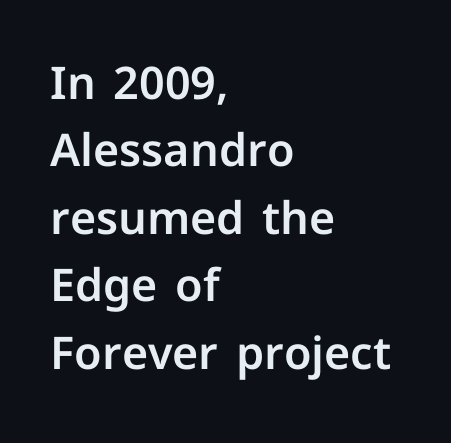
Q: Is the text italic (slanted)? A: No, it is upright.
Q: Is the typeface a serif or a sans-serif typeface? A: Sans-serif.
Q: Is the text underlined? A: No.
Q: How is the paragraph aligned? A: Left-aligned.
Q: Is the spacing between letters normal or unusually wide? A: Normal.
Q: Is the spacing between lines tight, normal or loose? A: Normal.
Q: Width (condensed, normal, or wide)? A: Normal.
Q: Stroke contrast? A: Low.
Q: x-height? A: Medium.
Q: Monospaced? A: No.
